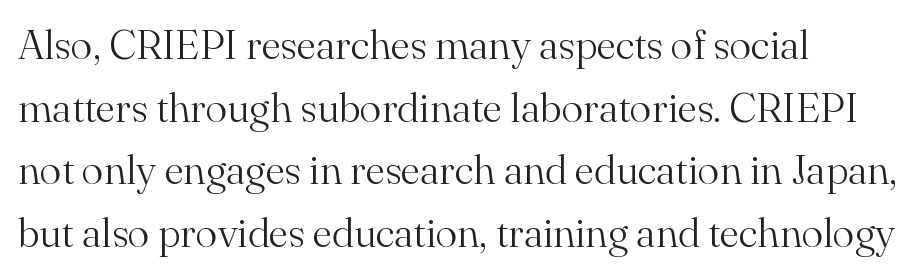
Q: Is the text bold? A: No.
Q: Is the text italic (slanted)? A: No, it is upright.
Q: Is the typeface a serif or a sans-serif typeface? A: Serif.
Q: Is the text underlined? A: No.
Q: How is the paragraph aligned? A: Left-aligned.
Q: Is the spacing between letters normal or unusually wide? A: Normal.
Q: Is the spacing between lines tight, normal or loose? A: Normal.
Q: Width (condensed, normal, or wide)? A: Normal.
Q: Stroke contrast? A: Medium.
Q: x-height? A: Small.
Q: Monospaced? A: No.
